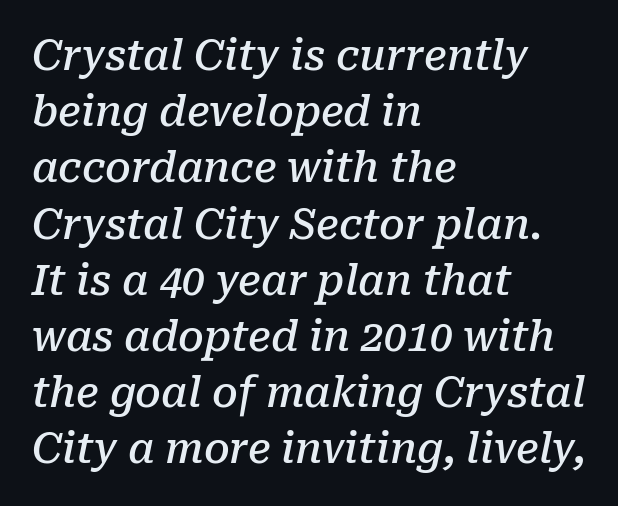
The passage shown has conventional tracking throughout. Bare-footed words on every line. The rendering uses a semibold face; strokes are thickened but not to full bold. Regular leading. I'd call this a serif setting — the letters wear small feet. The rendering uses natural spacing where letterforms have individual widths.
